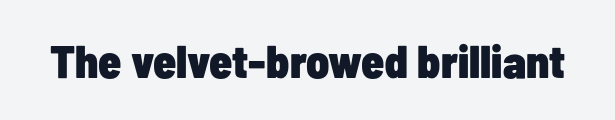
Q: Is the text bold? A: Yes.
Q: Is the text italic (slanted)? A: No, it is upright.
Q: Is the typeface a serif or a sans-serif typeface? A: Sans-serif.
Q: Is the text underlined? A: No.
Q: Is the spacing between letters normal or unusually wide? A: Normal.
Q: Width (condensed, normal, or wide)? A: Condensed.
Q: Stroke contrast? A: Low.
Q: x-height? A: Medium.
Q: Monospaced? A: No.
